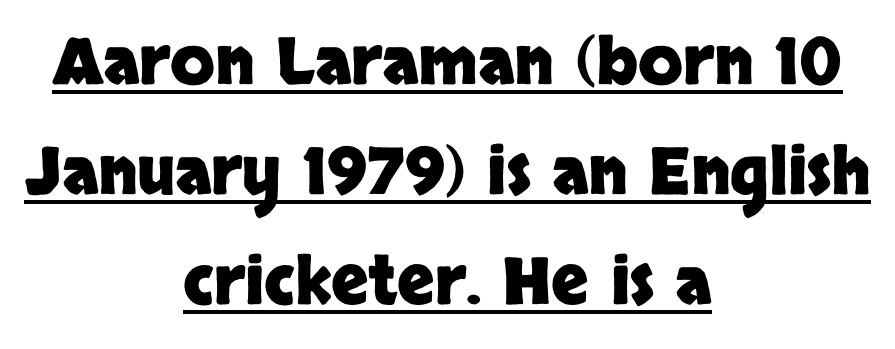
The image shows 65 px heavy sans-serif type, upright; set centered, normal line spacing (1.69x), normal letter spacing, underlined; low stroke contrast and a large x-height.
